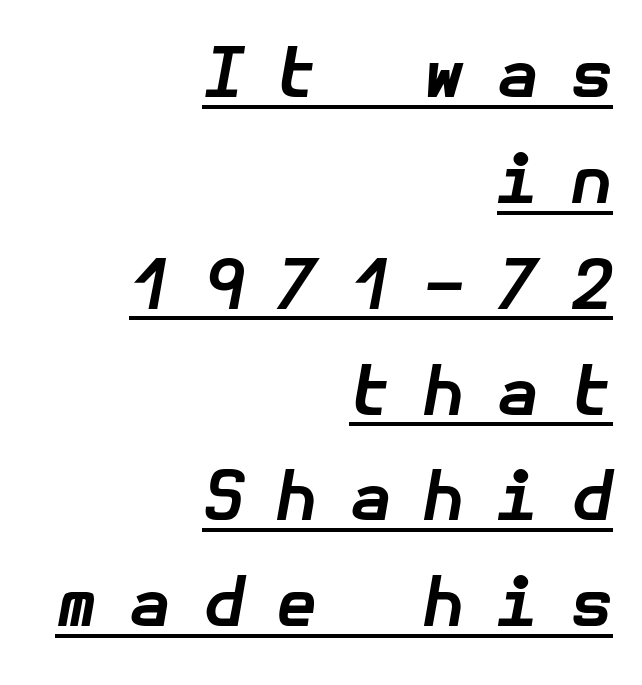
Typeset ragged left — the right edge is the straight one. A typesetter would call this heavily tracked-out type. Emphasis is given by a line drawn under the lettering. Baseline-to-baseline distance is the conventional proportion of letter height.
